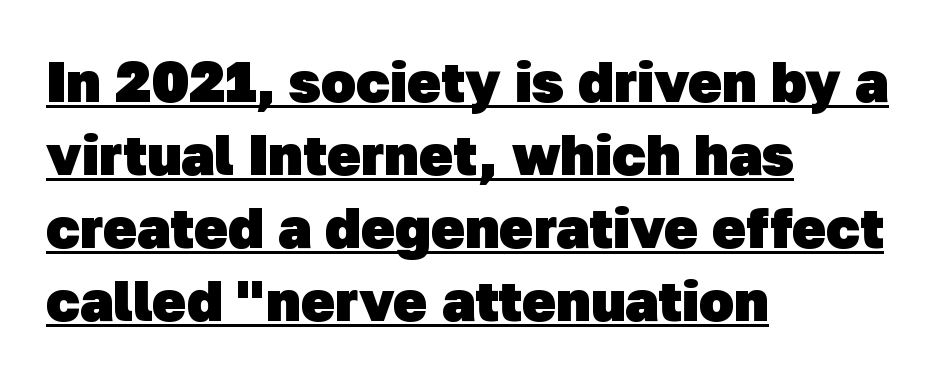
{"serif": "no", "bold": "yes", "weight": "heavy", "width": "normal", "stroke_contrast": "low", "x_height": "medium", "monospaced": "no", "underline": "yes", "align": "left", "line_spacing": "normal", "line_spacing_ratio": 1.28, "letter_spacing": "normal", "letter_spacing_em": 0.0, "glyph_px": 57}
